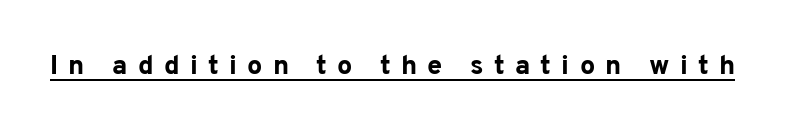
The image shows 27 px bold type, upright; set unusually wide letter spacing (+0.38 em), underlined.
